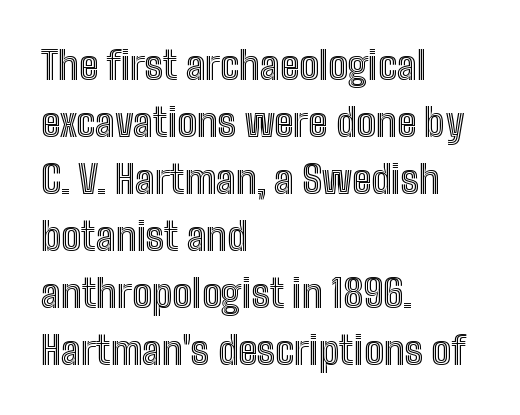
The image shows 39 px condensed type, upright; set left-aligned, normal line spacing (1.46x), normal letter spacing, not underlined; a medium x-height.
